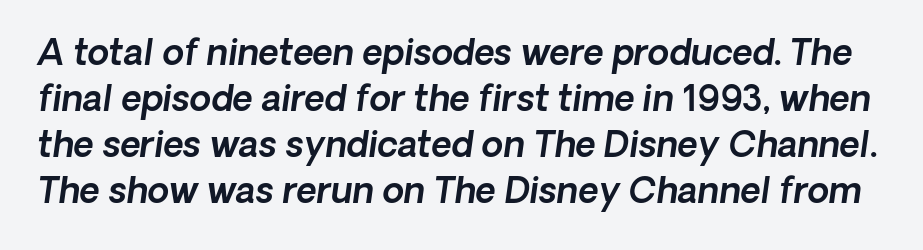
Q: Is the typeface a serif or a sans-serif typeface? A: Sans-serif.
Q: Is the text underlined? A: No.
Q: Is the spacing between letters normal or unusually wide? A: Normal.
Q: Is the spacing between lines tight, normal or loose? A: Normal.
Q: Width (condensed, normal, or wide)? A: Normal.
Q: x-height? A: Medium.
Q: Monospaced? A: No.
